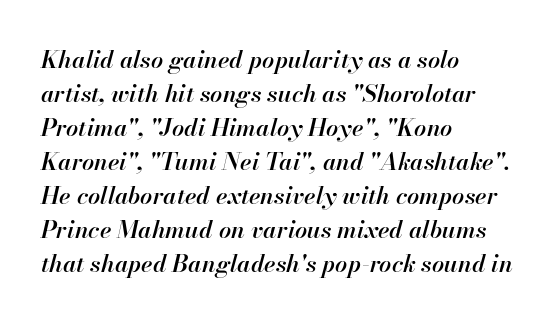
The image shows 24 px text type, italic (leaning right); set left-aligned, normal line spacing (1.42x), normal letter spacing, not underlined.
